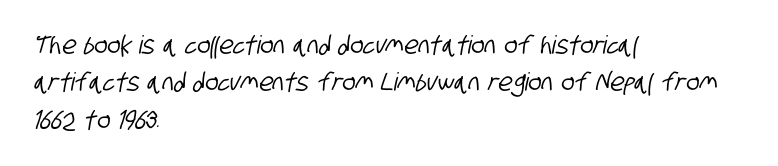
{"underline": "no", "align": "left", "line_spacing": "normal", "line_spacing_ratio": 1.5, "letter_spacing": "normal", "letter_spacing_em": 0.0, "glyph_px": 25}
